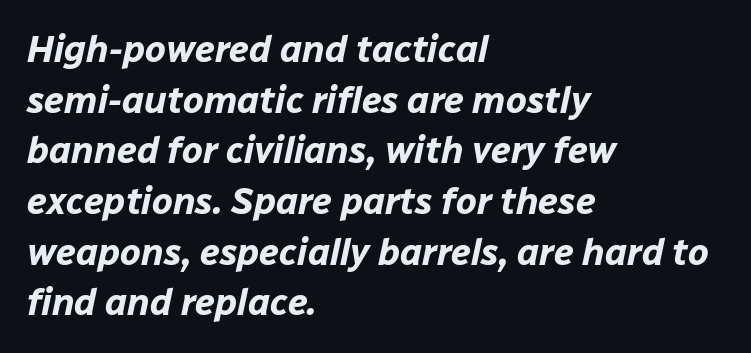
Q: Is the text bold? A: Yes.
Q: Is the text italic (slanted)? A: Yes, it leans right by about 12 degrees.
Q: Is the text underlined? A: No.
Q: How is the paragraph aligned? A: Left-aligned.
Q: Is the spacing between letters normal or unusually wide? A: Normal.
Q: Is the spacing between lines tight, normal or loose? A: Normal.
Q: Width (condensed, normal, or wide)? A: Normal.
Q: Stroke contrast? A: Low.
Q: x-height? A: Medium.
Q: Monospaced? A: No.
